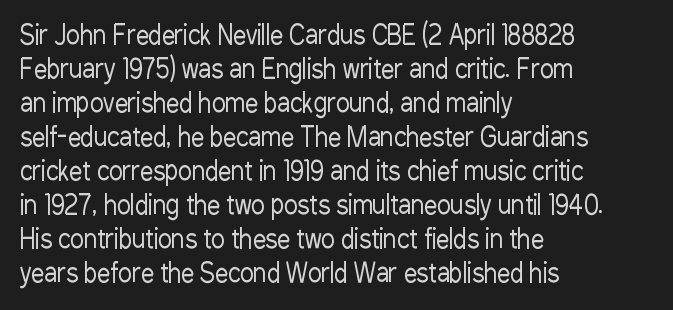
The image shows 26 px text type, upright; set left-aligned, normal line spacing (1.31x), normal letter spacing, not underlined.
